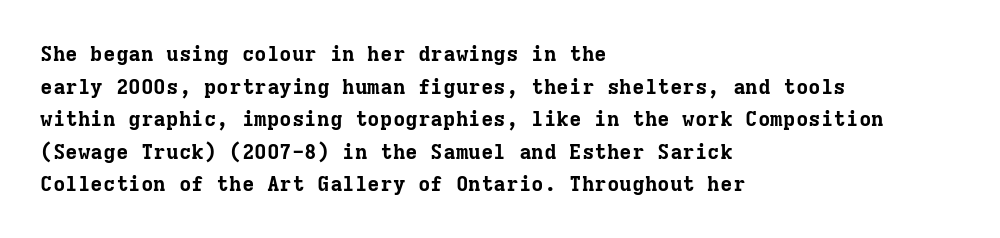
The rendering anchors every line to the left-hand side. In terms of posture, this sample is upright. This sample uses plain, unmodified letter spacing. The gap between lines stays unmarked.
